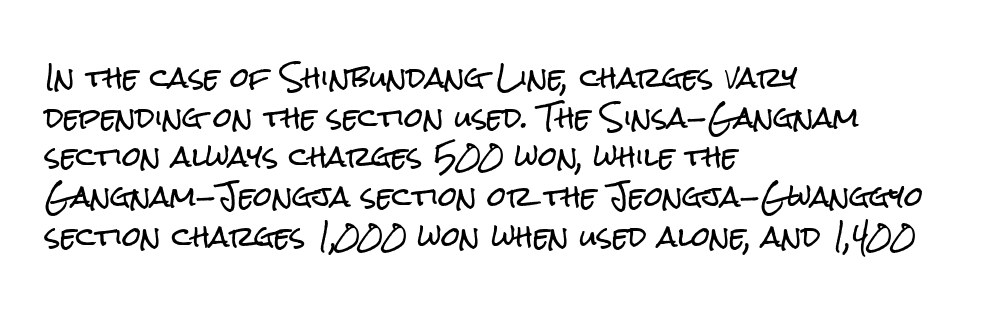
Q: Is the text italic (slanted)? A: No, it is upright.
Q: Is the text underlined? A: No.
Q: How is the paragraph aligned? A: Left-aligned.
Q: Is the spacing between letters normal or unusually wide? A: Normal.
Q: Is the spacing between lines tight, normal or loose? A: Normal.
